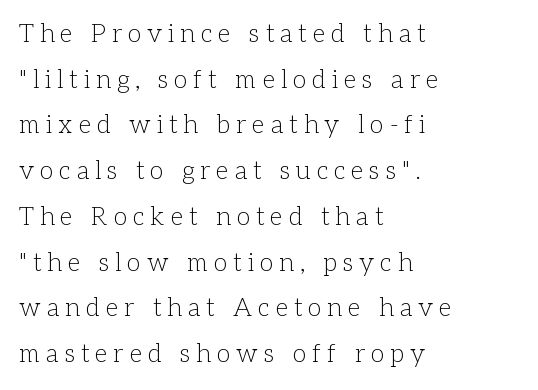
{"italic": "no", "bold": "no", "underline": "no", "align": "left", "line_spacing_ratio": 1.83, "letter_spacing": "wide", "letter_spacing_em": 0.24, "glyph_px": 25}
